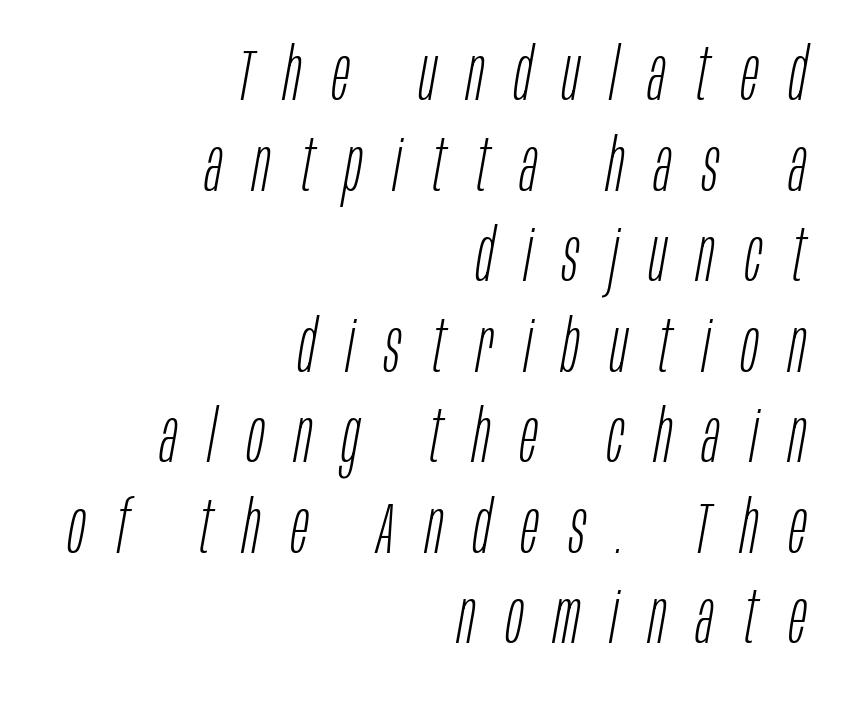
Plain, unruled lines of type. The type is letterspaced generously, with wide tracking. The typesetter chose a ragged-left arrangement here. Every character sits at an angle, as italics do.
